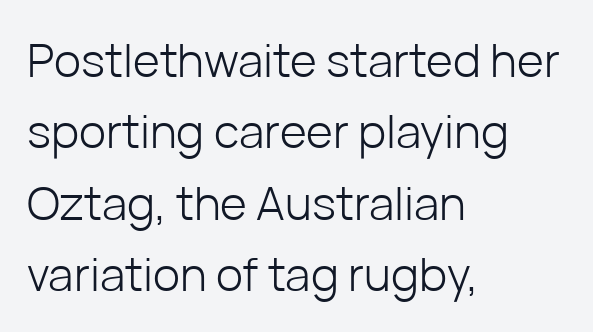
Q: Is the text bold? A: No.
Q: Is the text italic (slanted)? A: No, it is upright.
Q: Is the typeface a serif or a sans-serif typeface? A: Sans-serif.
Q: Is the text underlined? A: No.
Q: How is the paragraph aligned? A: Left-aligned.
Q: Is the spacing between letters normal or unusually wide? A: Normal.
Q: Is the spacing between lines tight, normal or loose? A: Normal.
Q: Width (condensed, normal, or wide)? A: Normal.
Q: Stroke contrast? A: Low.
Q: x-height? A: Medium.
Q: Monospaced? A: No.
